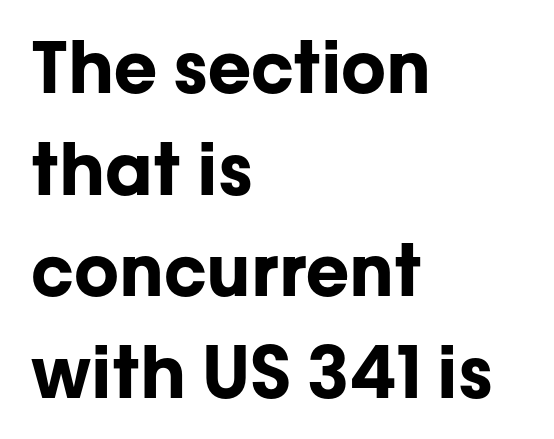
This sample is left-justified, so line endings fall wherever the words run out. This sample has the flowing, uneven cadence of proportional lettering. A bare baseline throughout the passage. The characters display no serif detailing; their extremities are plain.
